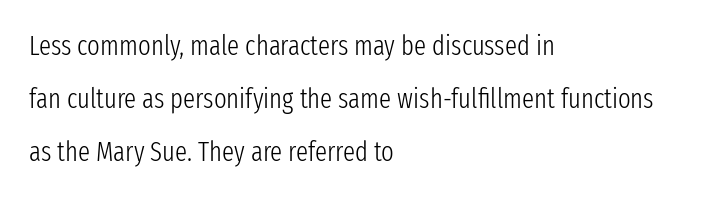
{"italic": "no", "bold": "no", "underline": "no", "align": "left", "line_spacing": "loose", "line_spacing_ratio": 1.96, "letter_spacing": "normal", "letter_spacing_em": 0.0, "glyph_px": 27}
